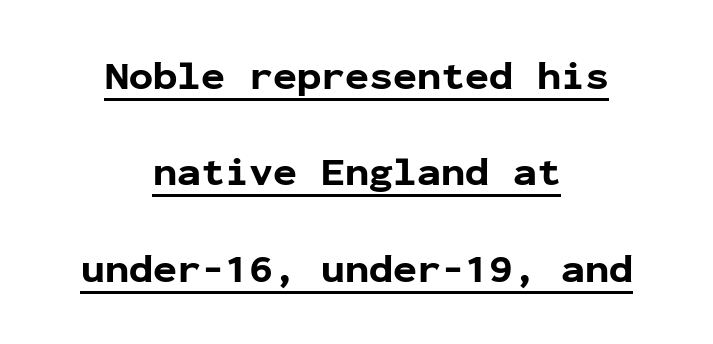
{"serif": "no", "italic": "no", "bold": "yes", "weight": "bold", "width": "normal", "stroke_contrast": "low", "x_height": "medium", "monospaced": "yes", "underline": "yes", "align": "center", "line_spacing": "loose", "line_spacing_ratio": 2.41, "letter_spacing": "normal", "letter_spacing_em": 0.0, "glyph_px": 40}
